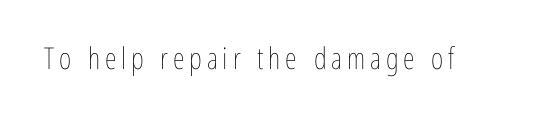
The image shows 30 px thin, condensed type, upright; set not underlined; low stroke contrast and a medium x-height.
